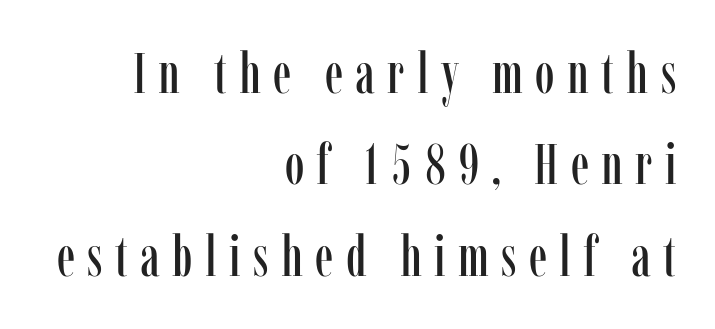
{"serif": "yes", "italic": "no", "width": "condensed", "stroke_contrast": "low", "x_height": "medium", "monospaced": "no", "underline": "no", "align": "right", "line_spacing": "normal", "line_spacing_ratio": 1.63, "letter_spacing": "wide", "letter_spacing_em": 0.22, "glyph_px": 56}
